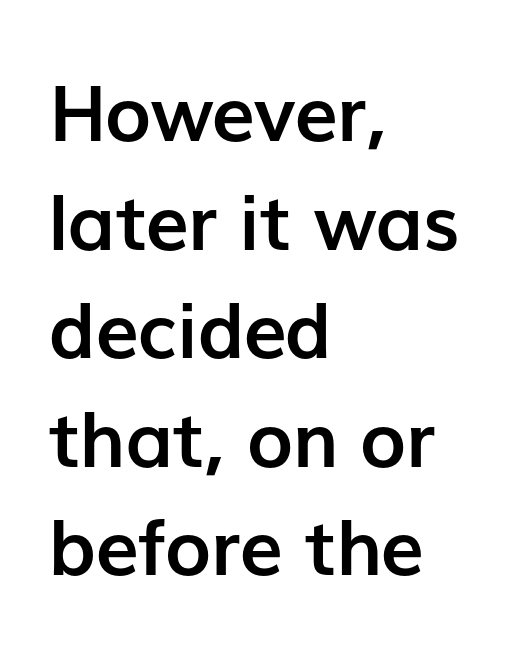
{"serif": "no", "italic": "no", "bold": "yes", "weight": "semibold", "width": "normal", "stroke_contrast": "low", "x_height": "medium", "monospaced": "no", "underline": "no", "align": "left", "line_spacing": "normal", "line_spacing_ratio": 1.41, "letter_spacing": "normal", "letter_spacing_em": 0.0, "glyph_px": 77}
